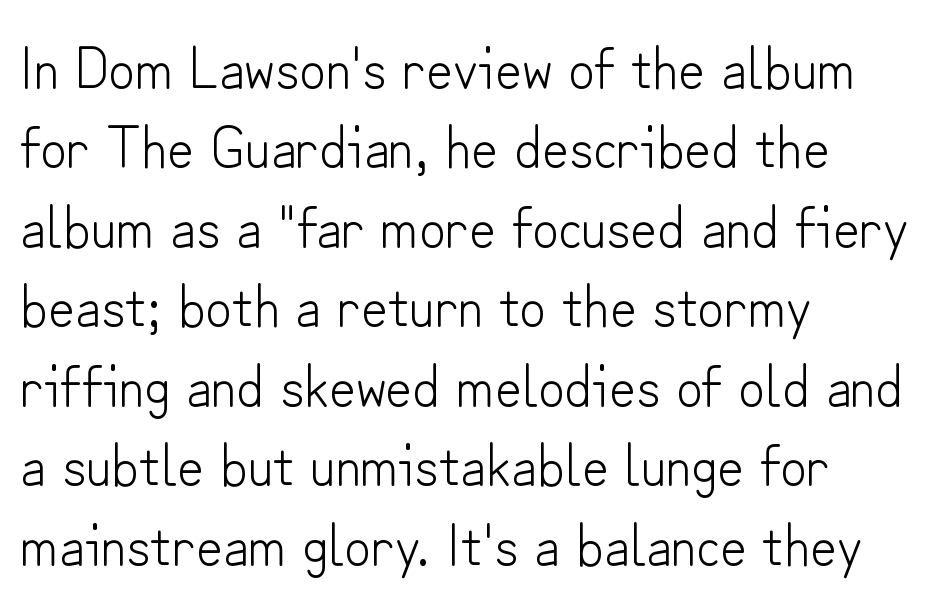
The image shows 58 px light sans-serif type, upright; set left-aligned, normal line spacing (1.37x), normal letter spacing, not underlined; low stroke contrast and a small x-height.
